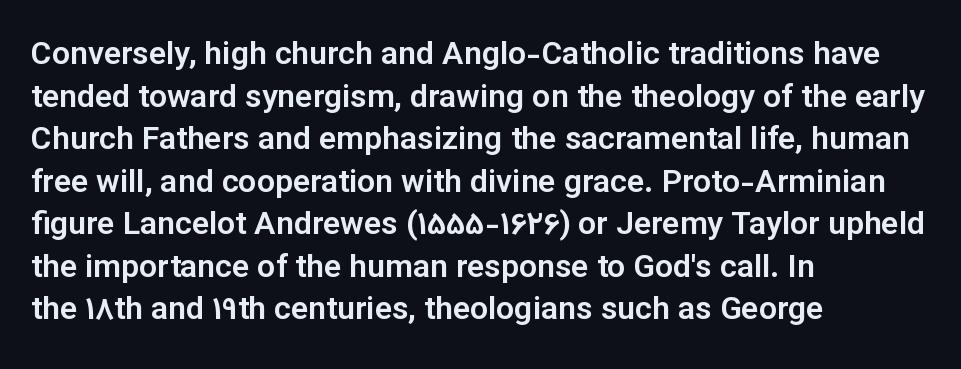
{"serif": "no", "italic": "no", "width": "normal", "stroke_contrast": "low", "x_height": "medium", "monospaced": "no", "underline": "no", "align": "left", "line_spacing": "normal", "line_spacing_ratio": 1.33, "letter_spacing": "normal", "letter_spacing_em": 0.0, "glyph_px": 32}
